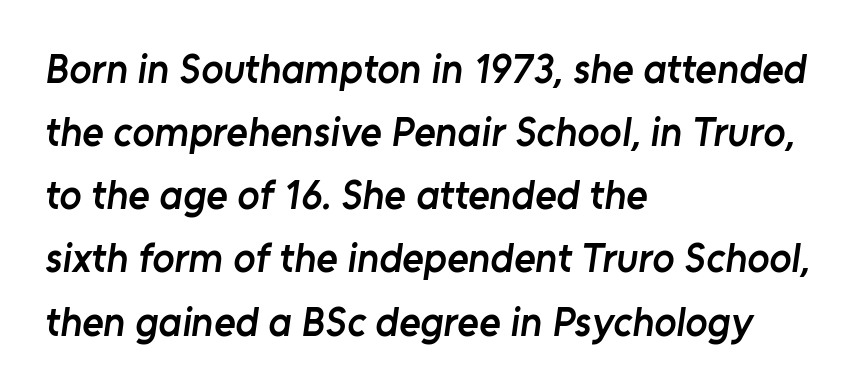
{"serif": "no", "bold": "semi", "weight": "semibold", "width": "normal", "stroke_contrast": "low", "x_height": "medium", "monospaced": "no", "underline": "no", "align": "left", "line_spacing": "normal", "line_spacing_ratio": 1.54, "letter_spacing": "normal", "letter_spacing_em": 0.0, "glyph_px": 41}
